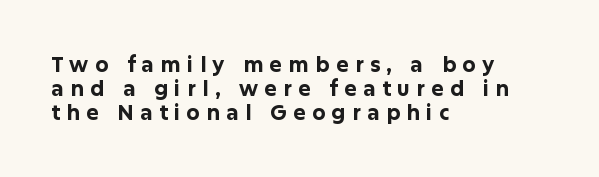
The words here are not underlined. Italic? Not at all — the glyphs are vertical. Which margin do the lines hug? The left one — the right edge is uneven. Strokes here are thick enough to call this a true bold. The gaps between neighbouring characters are conspicuously large.
